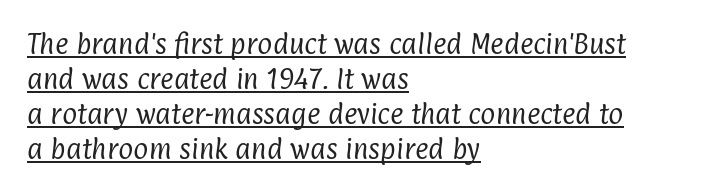
Between one letter and the next there's only the usual sliver of space. Casual observation: everything's shoved over to the left. Is there an underline? Yes — a line sits under the letters. Vertically, the passage feels balanced, rows spaced as you'd expect.
